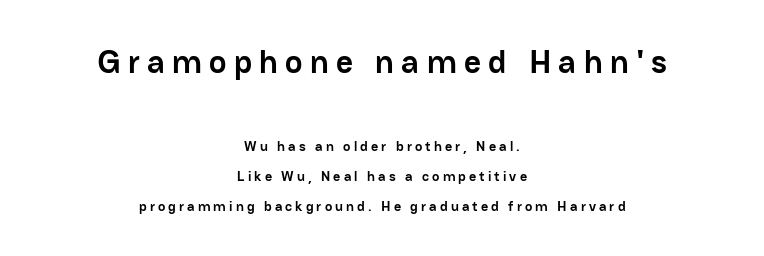
The text was rendered using a sans face with plain stroke endings. Underlining? Definitely not there. The rendering positions every line midway between the sides. The leading is generous, giving the passage an open texture. The font's upright variant was chosen for this text.
